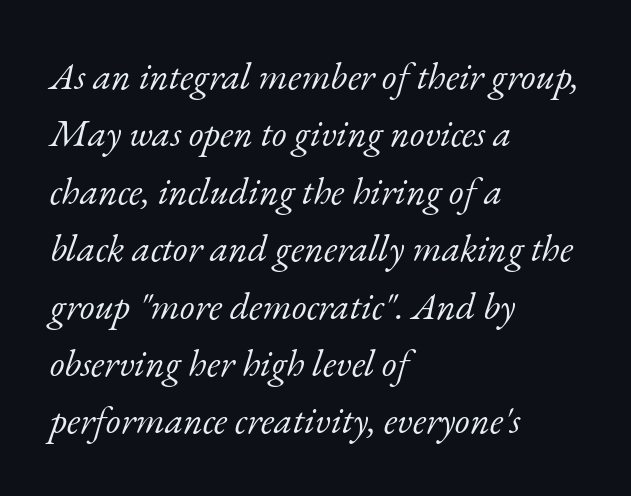
Each letter keeps its own natural width here, so spacing adapts to shape. Does the copy run flush right? No — it runs flush left. The rows are spaced the way most documents space them. What stands out about the letter spacing? Nothing — it is the standard amount. This rendering features lettering with no underline. The letters carry serifs — small finishing strokes at the ends of their stems.
